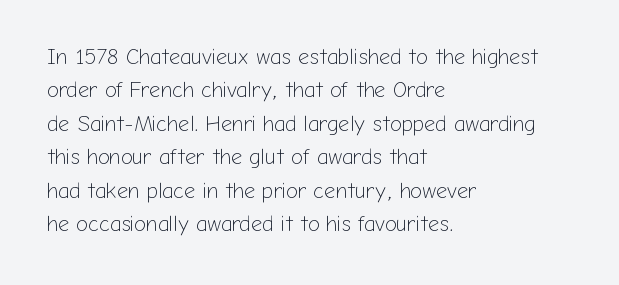
Q: Is the text bold? A: No.
Q: Is the text italic (slanted)? A: No, it is upright.
Q: Is the text underlined? A: No.
Q: How is the paragraph aligned? A: Left-aligned.
Q: Is the spacing between letters normal or unusually wide? A: Normal.
Q: Is the spacing between lines tight, normal or loose? A: Normal.
